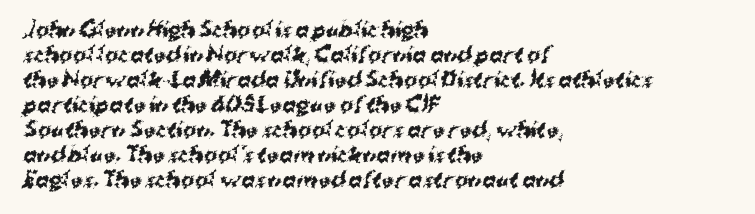
The image shows 20 px bold type; set left-aligned, normal line spacing (1.25x), normal letter spacing, not underlined.
